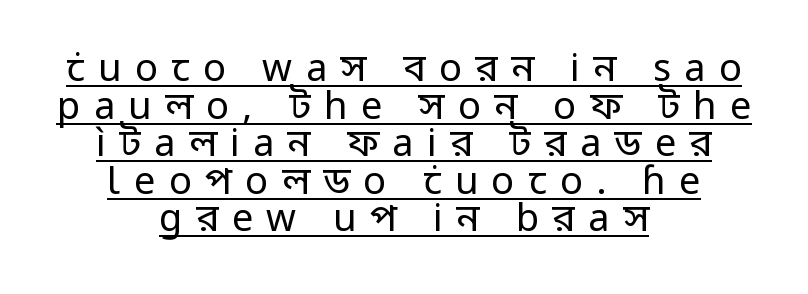
The image shows 38 px regular-weight sans-serif type, upright; set centered, tight line spacing (0.99x), unusually wide letter spacing (+0.35 em), underlined; low stroke contrast and a medium x-height.
